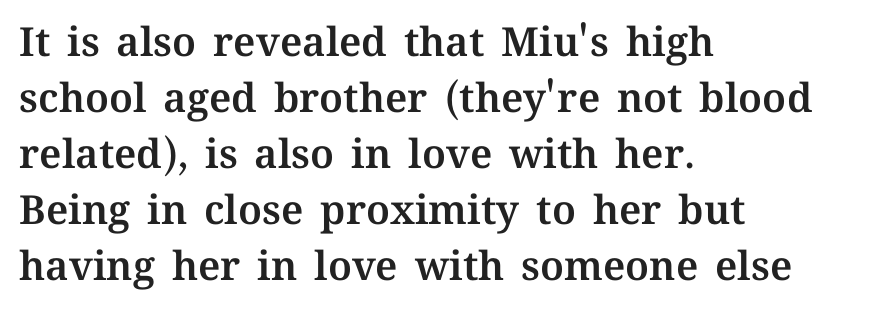
Q: Is the text italic (slanted)? A: No, it is upright.
Q: Is the text underlined? A: No.
Q: How is the paragraph aligned? A: Left-aligned.
Q: Is the spacing between letters normal or unusually wide? A: Normal.
Q: Is the spacing between lines tight, normal or loose? A: Normal.
Q: Width (condensed, normal, or wide)? A: Normal.
Q: Stroke contrast? A: Medium.
Q: x-height? A: Medium.
Q: Monospaced? A: No.
